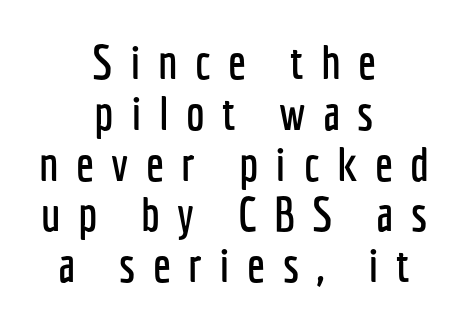
{"serif": "no", "italic": "no", "width": "condensed", "stroke_contrast": "low", "x_height": "medium", "monospaced": "no", "underline": "no", "align": "center", "line_spacing": "tight", "line_spacing_ratio": 1.08, "letter_spacing": "wide", "letter_spacing_em": 0.37, "glyph_px": 47}
